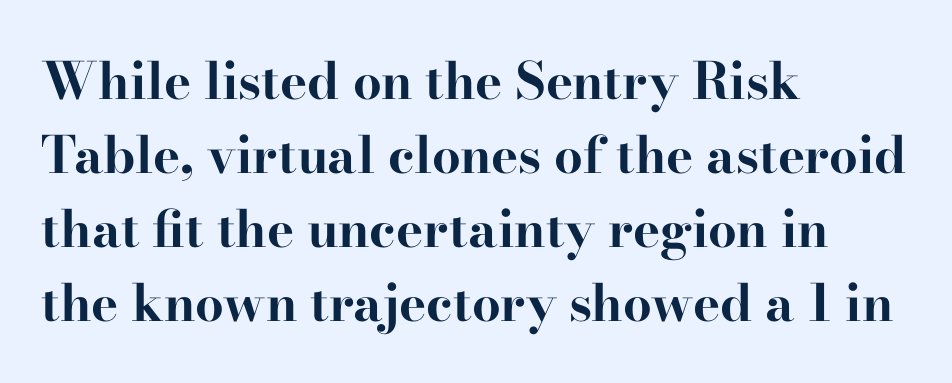
Weight check: bold — yes, fully. Designer's note — italics off, roman on. Which margin do the lines hug? The left one — the right edge is uneven. Is there much room between lines? A standard amount, neither cramped nor airy. The gap between lines stays unmarked. The letters sit at their default tracking, neither squeezed nor spread.
